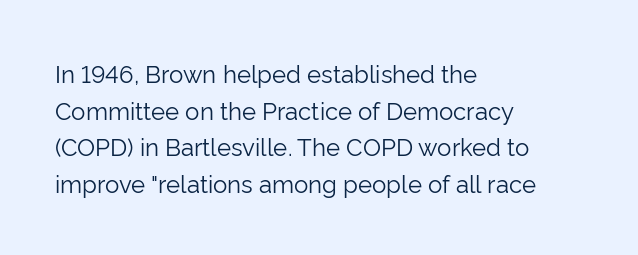
Standard letterfit; no display-style spreading of the glyphs. No chunkiness to these letters — they're not bold. This is roman type, the default non-slanted kind. Does the copy run flush right? No — it runs flush left.
